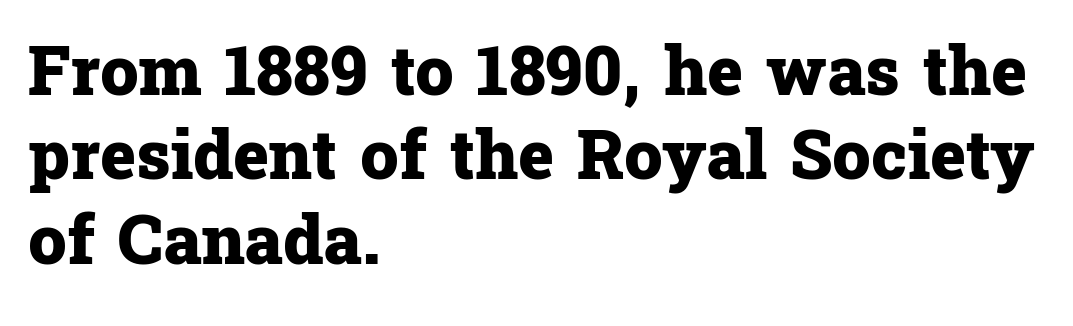
Posture: vertical. You'd pick this weight for a headline — it's a proper bold. Short note: letters normally spaced. These lines are rendered in a variable-pitch font. Teacher's note: observe the even left margin — that is flush-left alignment. Are there feet on the stems? There are — it's a serif.
